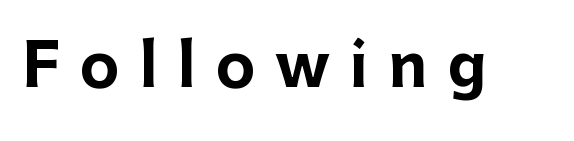
Q: Is the text bold? A: Yes.
Q: Is the text italic (slanted)? A: No, it is upright.
Q: Is the typeface a serif or a sans-serif typeface? A: Sans-serif.
Q: Is the text underlined? A: No.
Q: Is the spacing between letters normal or unusually wide? A: Unusually wide.
Q: Width (condensed, normal, or wide)? A: Normal.
Q: Stroke contrast? A: Low.
Q: x-height? A: Medium.
Q: Monospaced? A: No.
